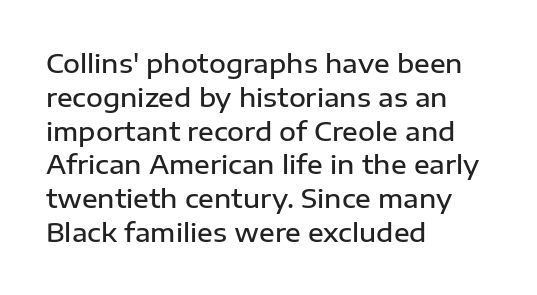
Look at the tracking — it's just the regular setting, nothing added. Line starts are locked; line ends wander. No word sits above an underline. The sample has been set in demibold, a notch under bold.
